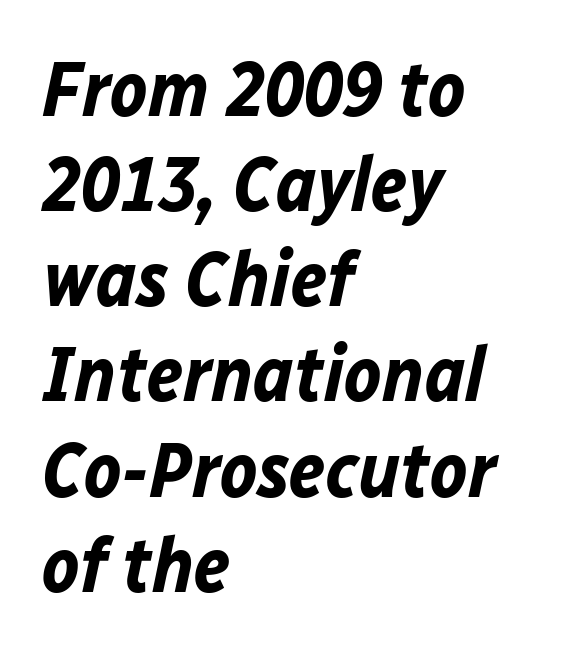
The image shows 78 px bold type, italic (leaning right); set left-aligned, line spacing 1.22x, normal letter spacing, not underlined; low stroke contrast and a medium x-height.
